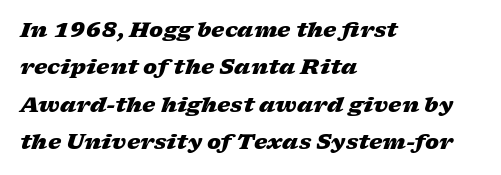
Q: Is the text bold? A: Yes.
Q: Is the text italic (slanted)? A: Yes, it leans right by about 17 degrees.
Q: Is the text underlined? A: No.
Q: How is the paragraph aligned? A: Left-aligned.
Q: Is the spacing between letters normal or unusually wide? A: Normal.
